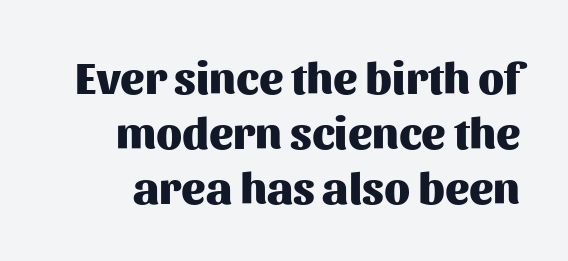
{"serif": "no", "italic": "no", "bold": "yes", "weight": "heavy", "width": "normal", "stroke_contrast": "medium", "x_height": "medium", "monospaced": "no", "underline": "no", "line_spacing_ratio": 1.22, "letter_spacing": "normal", "letter_spacing_em": 0.0, "glyph_px": 45}
